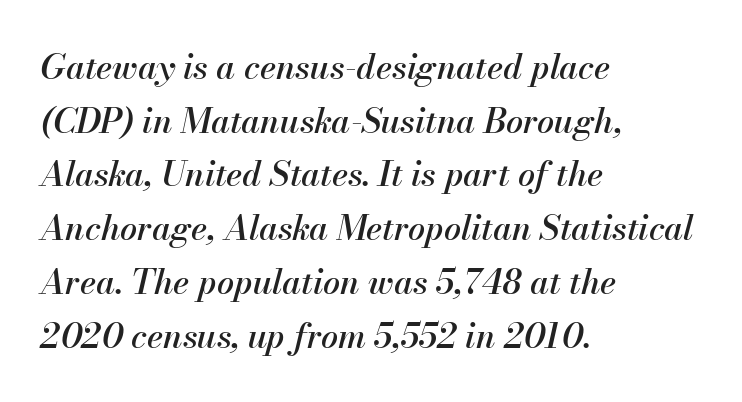
Q: Is the text italic (slanted)? A: Yes, it leans right by about 13 degrees.
Q: Is the text underlined? A: No.
Q: How is the paragraph aligned? A: Left-aligned.
Q: Is the spacing between letters normal or unusually wide? A: Normal.
Q: Is the spacing between lines tight, normal or loose? A: Normal.
Q: Width (condensed, normal, or wide)? A: Normal.
Q: Stroke contrast? A: Medium.
Q: x-height? A: Small.
Q: Monospaced? A: No.
